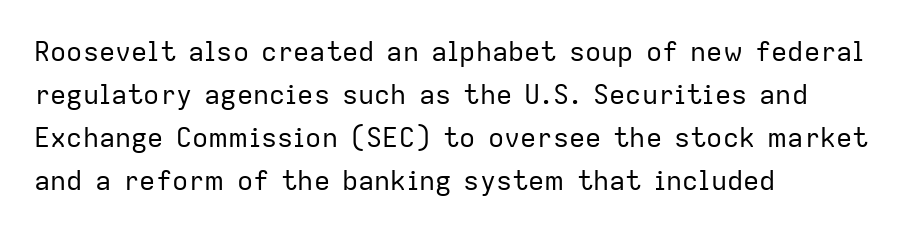
Line beginnings align vertically; line endings do not. Quick note: not italic, upright. No chunkiness to these letters — they're not bold. Default kerning and tracking; the words read as compact shapes.
